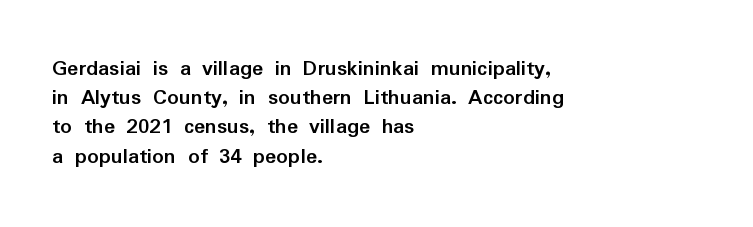
{"italic": "no", "bold": "yes", "underline": "no", "align": "left", "line_spacing": "normal", "line_spacing_ratio": 1.27, "letter_spacing": "normal", "letter_spacing_em": 0.0, "glyph_px": 23}
